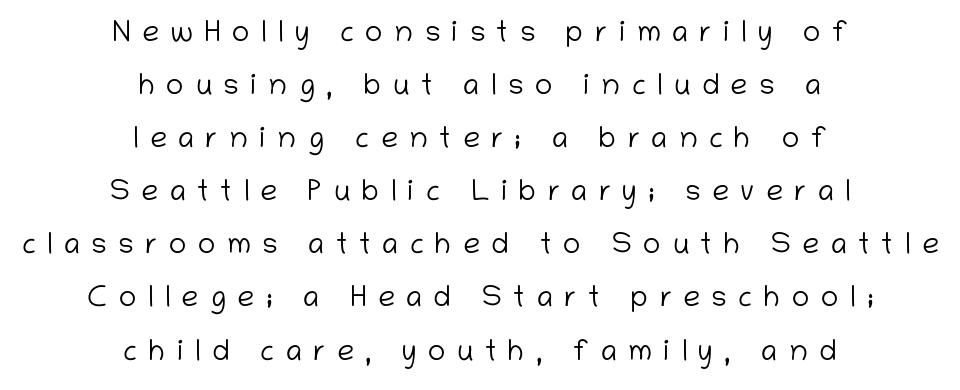
Does the type have serifs? No, each stem ends abruptly. The whitespace from short lines is split evenly between both sides. Posture: vertical. A typesetter would call this heavily tracked-out type. Weight: regular or lighter. A typesetter would call this proportional, since set widths differ per character.
